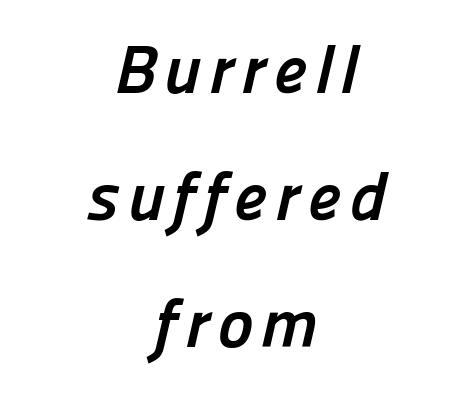
I'd describe the lettering as bold — thick and assertive. Decoration check: the copy has no underline. The designer went with a sans here, leaving each stem footless. The text block is weighted toward neither margin, spreading evenly from the middle. Here the designer chose a conventional face with non-uniform glyph widths.
